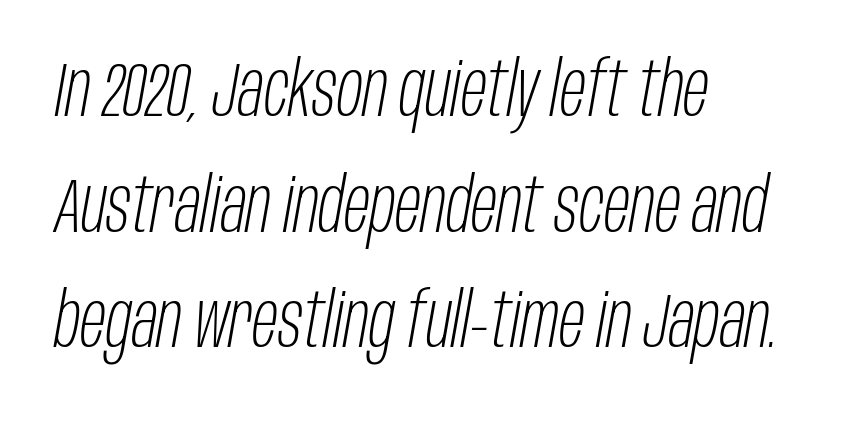
The image shows 76 px light, condensed type, italic (leaning right); set left-aligned, normal line spacing (1.52x), normal letter spacing, not underlined; low stroke contrast and a large x-height.
